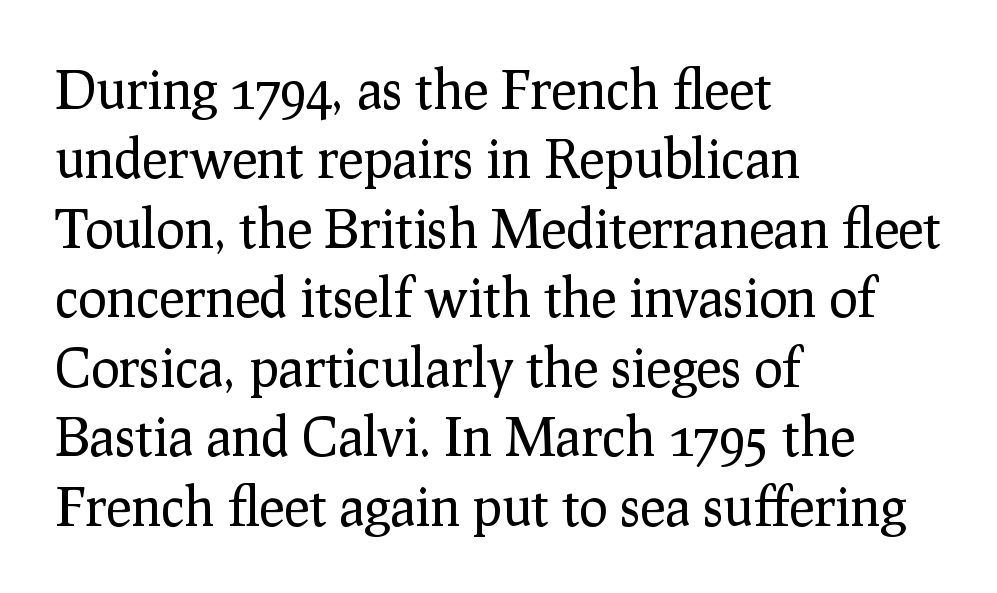
The image shows 53 px regular-weight serif type, upright; set left-aligned, normal line spacing (1.31x), normal letter spacing, not underlined; low stroke contrast and a medium x-height.
